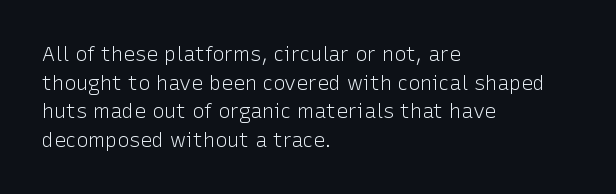
Honestly, the letter spacing is just normal — you wouldn't notice it. Every row of glyphs begins at an identical x-position on the left. The lettering holds an erect, upright posture throughout. A typesetter would call this leading conventional body-copy spacing.
